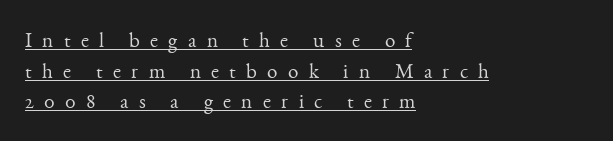
In terms of posture, this sample is upright. Beneath each row of characters lies a ruled line. The tracking reads as deliberately expanded to a designer's eye. Is the block centered? No — it sits flush against the left margin. Reading down the column, the eye jumps a familiar distance to each next line.
